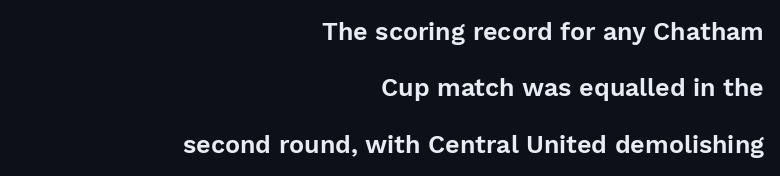
Q: Is the text italic (slanted)? A: No, it is upright.
Q: Is the text underlined? A: No.
Q: How is the paragraph aligned? A: Right-aligned.
Q: Is the spacing between letters normal or unusually wide? A: Normal.
Q: Is the spacing between lines tight, normal or loose? A: Loose.
